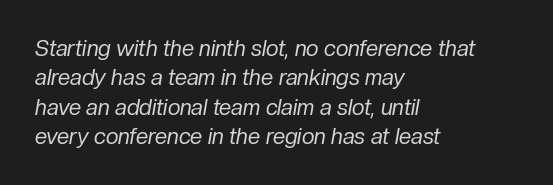
Q: Is the text bold? A: No.
Q: Is the text italic (slanted)? A: Yes, it leans right by about 10 degrees.
Q: Is the text underlined? A: No.
Q: How is the paragraph aligned? A: Left-aligned.
Q: Is the spacing between letters normal or unusually wide? A: Normal.
Q: Is the spacing between lines tight, normal or loose? A: Normal.
